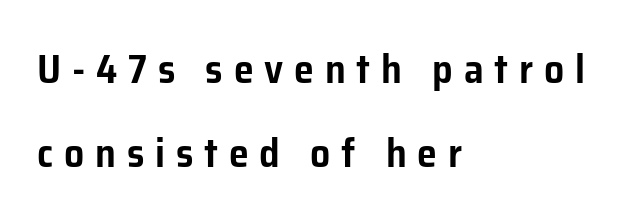
{"serif": "no", "italic": "no", "width": "normal", "stroke_contrast": "low", "x_height": "medium", "monospaced": "no", "underline": "no", "align": "left", "line_spacing": "loose", "line_spacing_ratio": 2.09, "letter_spacing": "wide", "letter_spacing_em": 0.27, "glyph_px": 40}
